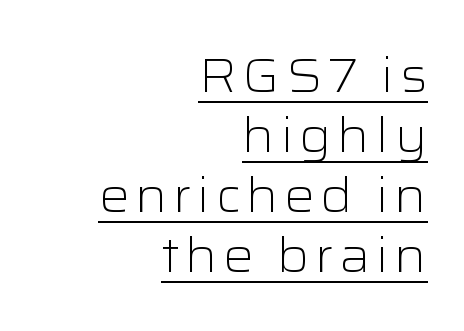
This is underlined copy, the kind a proofreader might mark for attention. The rag falls on the left side of this text block. The letters stand straight up with perfectly vertical stems. Here the designer chose a conventional face with non-uniform glyph widths. Vertically, the passage feels balanced, rows spaced as you'd expect.
